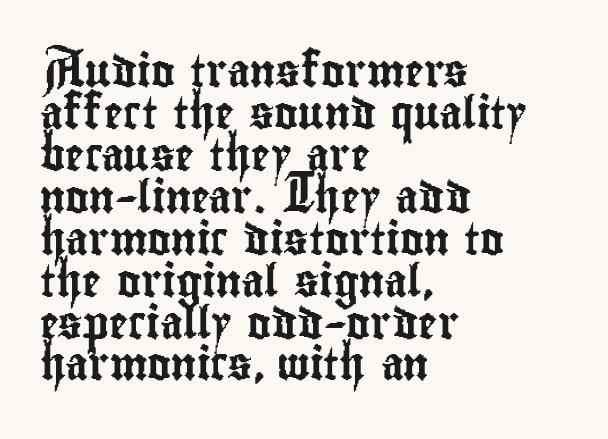
Every stem runs plumb, perpendicular to the baseline. Words float on clear page, feet unadorned. The designer went with a sans here, leaving each stem footless. Regarding leading, the lines here are spaced in the standard way. The line texture is even and compact thanks to regular tracking.
